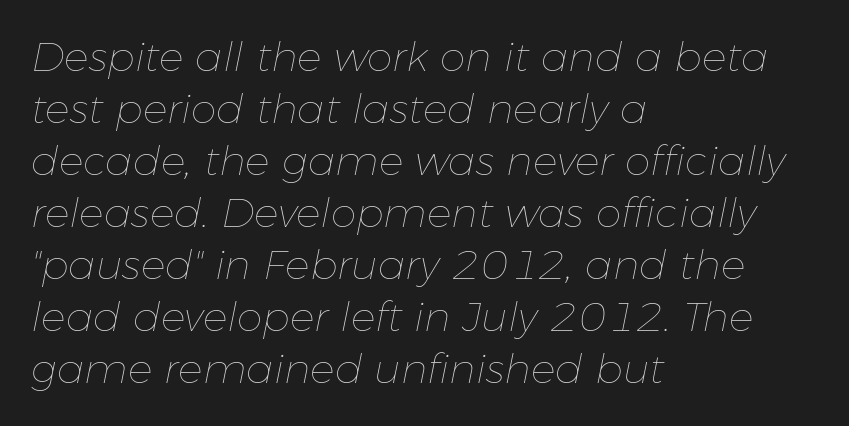
Standard letterfit; no display-style spreading of the glyphs. One glance says typical: line gaps are just what's usual. Type without underlining. Is the block centered? No — it sits flush against the left margin. The glyphs look as if they've been sheared to an angle.
